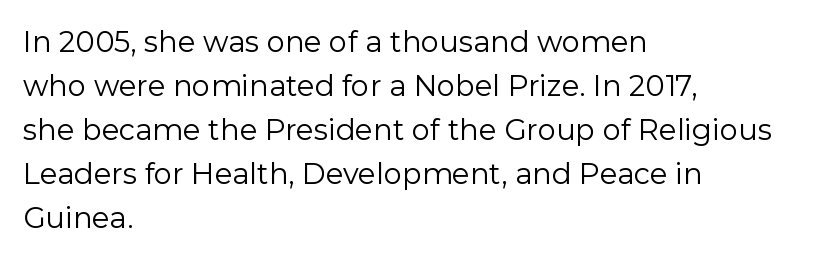
These lines keep a tight, regular rhythm from letter to letter. Think of a printed novel: that variable character pitch is what you see here. Each new line begins a customary step beneath the previous one. These lines are composed in type without serifs.
